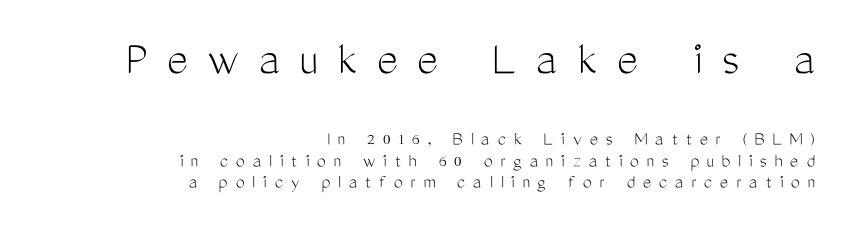
Horizontal alignment here is rightward, an uncommon choice for prose. The baseline area is clear. Unlike italic type, these characters show no tilt at all. Look at the glyph heights: the upper group is clearly the bigger setting. Observe the absence of serifs on each vertical stroke in this sample.
